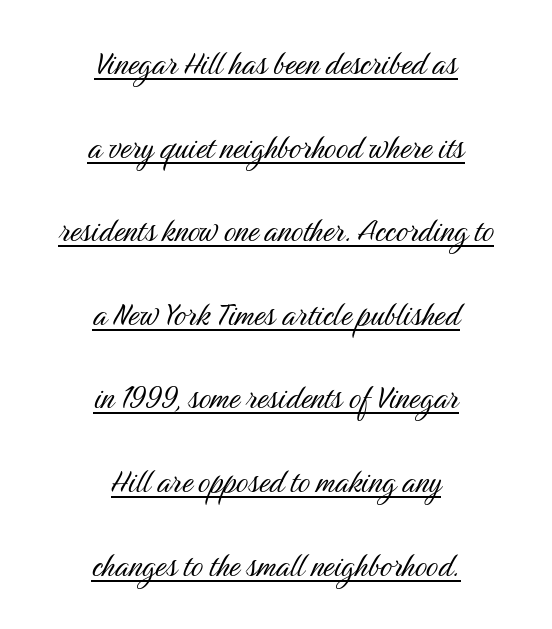
Q: Is the text bold? A: No.
Q: Is the text italic (slanted)? A: Yes.
Q: Is the typeface a serif or a sans-serif typeface? A: Sans-serif.
Q: Is the text underlined? A: Yes.
Q: How is the paragraph aligned? A: Centered.
Q: Is the spacing between letters normal or unusually wide? A: Normal.
Q: Is the spacing between lines tight, normal or loose? A: Loose.
Q: Width (condensed, normal, or wide)? A: Condensed.
Q: Stroke contrast? A: Medium.
Q: x-height? A: Medium.
Q: Monospaced? A: No.
